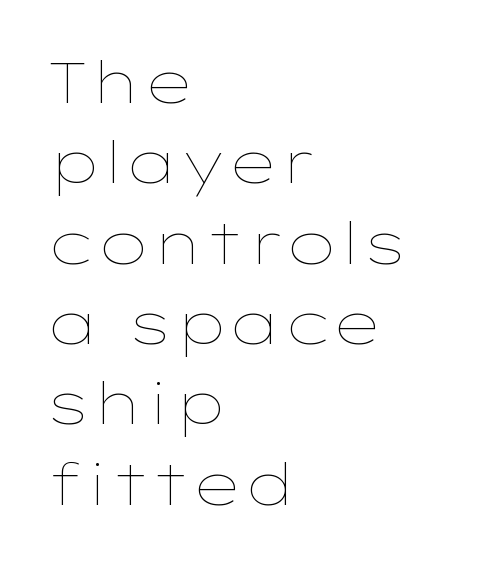
Q: Is the text bold? A: No.
Q: Is the text italic (slanted)? A: No, it is upright.
Q: Is the text underlined? A: No.
Q: How is the paragraph aligned? A: Left-aligned.
Q: Is the spacing between letters normal or unusually wide? A: Normal.
Q: Is the spacing between lines tight, normal or loose? A: Normal.
Q: Width (condensed, normal, or wide)? A: Wide.
Q: Stroke contrast? A: Low.
Q: x-height? A: Medium.
Q: Monospaced? A: No.
